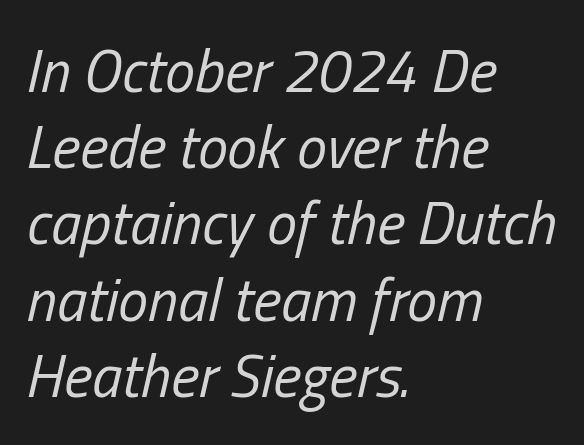
The image shows 60 px regular-weight, condensed type, italic (leaning right); set left-aligned, normal line spacing (1.27x), normal letter spacing, not underlined; low stroke contrast and a medium x-height.
